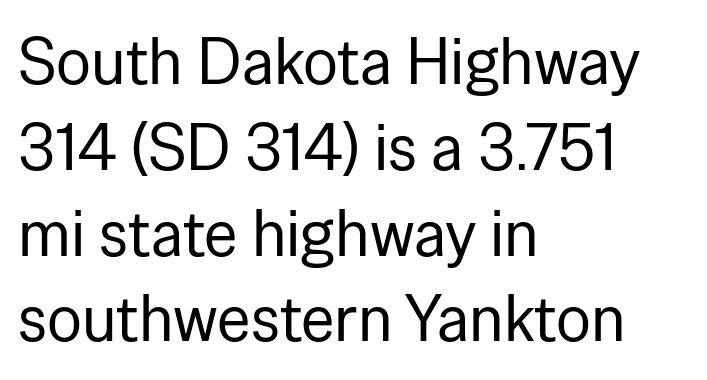
Lines of text with bare space underneath. The letters sit at their default tracking, neither squeezed nor spread. The text block is weighted toward the left margin, trailing off unevenly rightward. Counters stay open thanks to moderate or lighter strokes.
